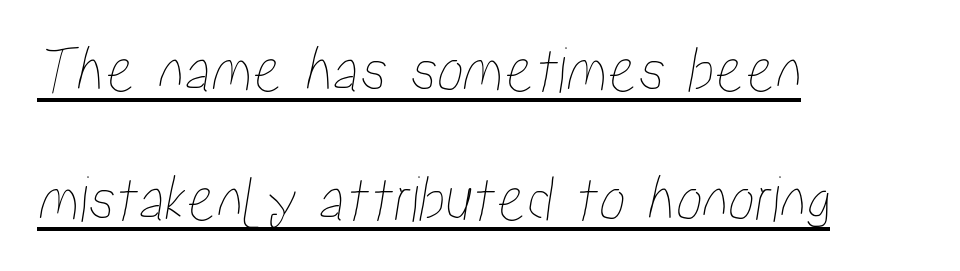
Character widths vary here, with narrow letters taking less room than wide ones. The designer dialed line spacing up above the default. The rendering anchors every line to the left-hand side. The letters sit at their default tracking, neither squeezed nor spread. Students, observe the line beneath the letters — that is underlining.
